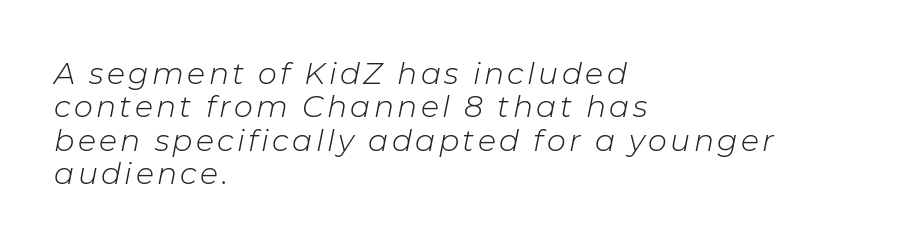
{"italic": "yes", "lean": "right", "slant_degrees": 11, "bold": "no", "weight": "light", "width": "normal", "stroke_contrast": "low", "x_height": "medium", "monospaced": "no", "underline": "no", "align": "left", "line_spacing": "tight", "line_spacing_ratio": 1.11, "glyph_px": 30}
